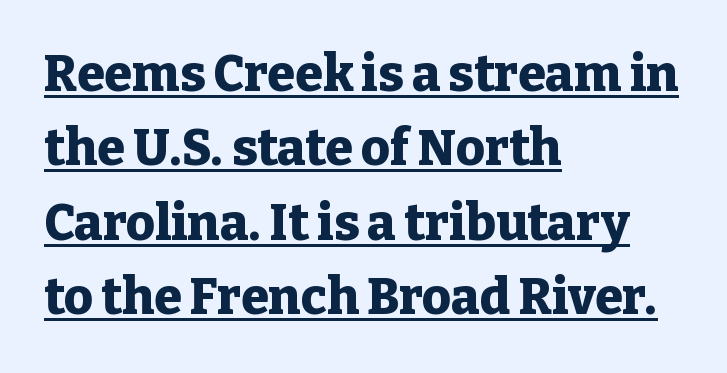
The image shows 50 px heavy serif type, upright; set left-aligned, normal line spacing (1.49x), normal letter spacing, underlined; low stroke contrast and a medium x-height.
